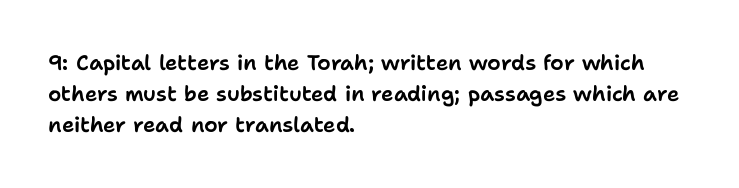
Q: Is the text italic (slanted)? A: No, it is upright.
Q: Is the text underlined? A: No.
Q: How is the paragraph aligned? A: Left-aligned.
Q: Is the spacing between letters normal or unusually wide? A: Normal.
Q: Is the spacing between lines tight, normal or loose? A: Normal.
